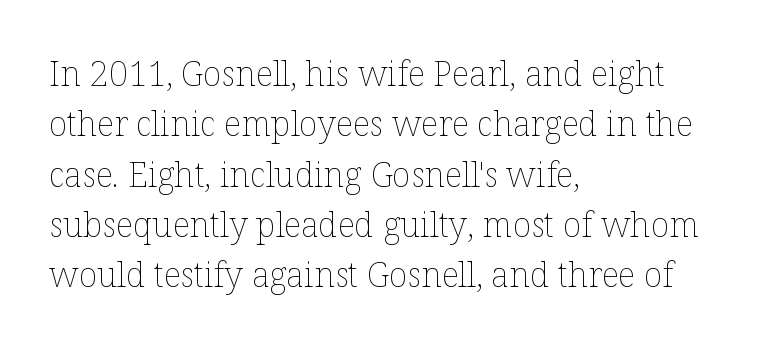
These lines are set flush left with a ragged right edge. Proportional: the letters do not fall into vertical columns. Is this a heavy cut? Hardly; it is regular or lighter. Is there much room between lines? A standard amount, neither cramped nor airy. Upright lettering throughout.
